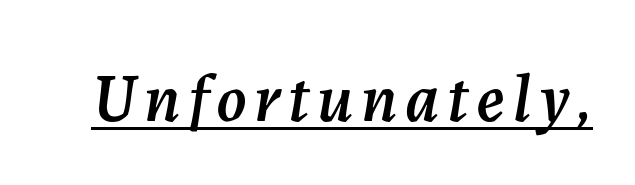
{"italic": "yes", "lean": "right", "slant_degrees": 7, "width": "normal", "stroke_contrast": "medium", "x_height": "medium", "monospaced": "no", "underline": "yes", "glyph_px": 68}
